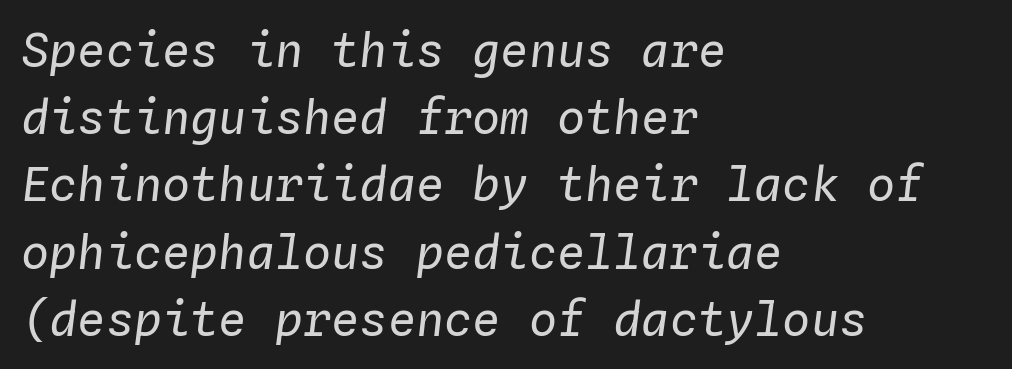
The image shows 47 px regular-weight type, italic (leaning right), monospaced; set left-aligned, normal line spacing (1.43x), normal letter spacing, not underlined; low stroke contrast and a medium x-height.
